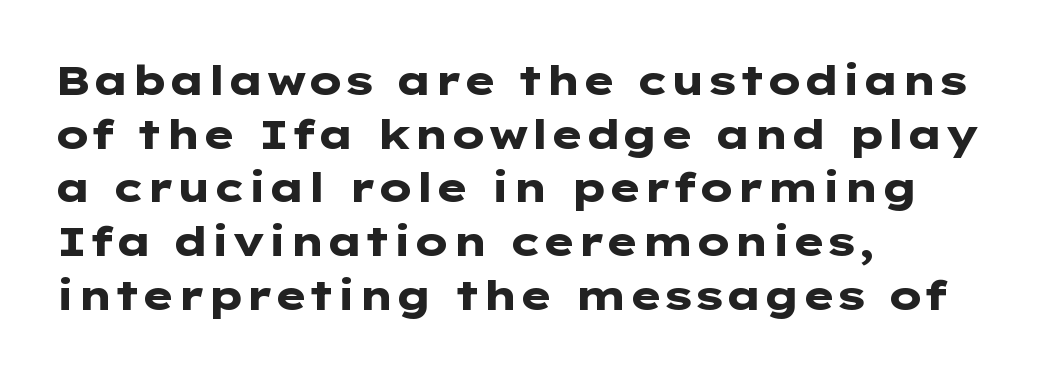
The image shows 41 px heavy, wide sans-serif type, upright; set left-aligned, normal line spacing (1.31x), normal letter spacing, not underlined; low stroke contrast and a medium x-height.
